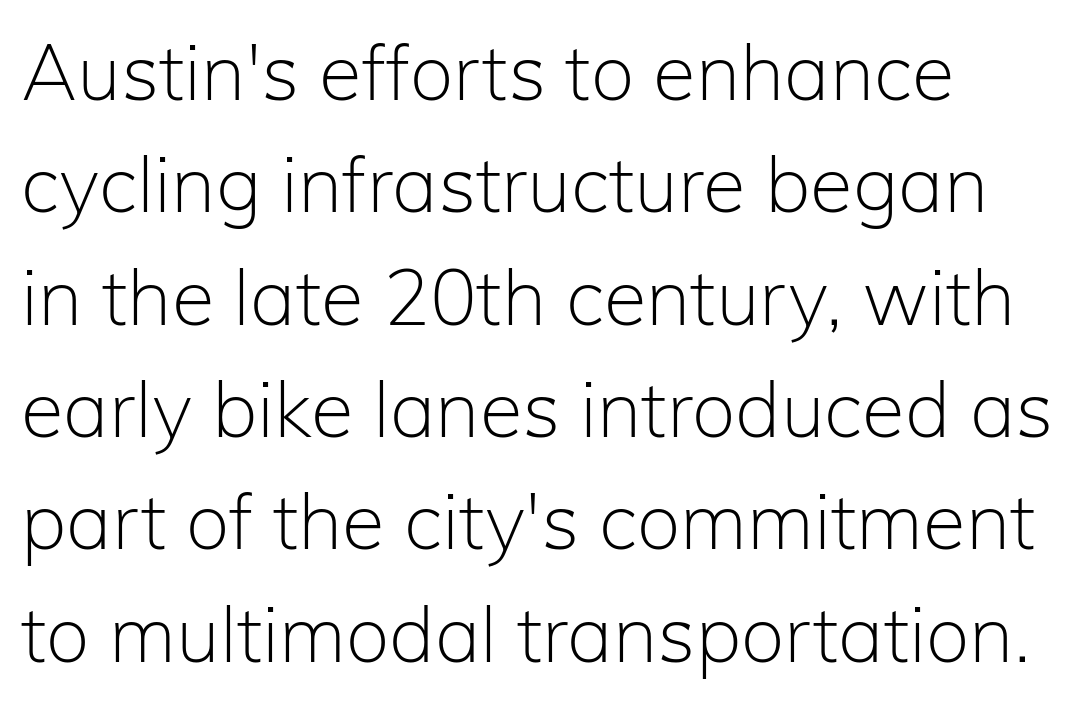
The image shows 78 px light sans-serif type, upright; set left-aligned, normal line spacing (1.44x), normal letter spacing, not underlined; low stroke contrast and a medium x-height.
